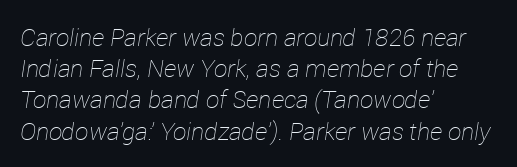
{"italic": "yes", "lean": "right", "slant_degrees": 12, "bold": "no", "underline": "no", "align": "left", "line_spacing": "normal", "line_spacing_ratio": 1.3, "letter_spacing": "normal", "letter_spacing_em": 0.0, "glyph_px": 24}
